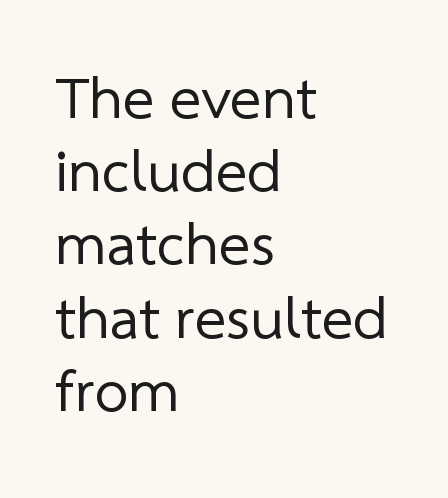
Think of a printed novel: that variable character pitch is what you see here. Weight: regular or lighter. Students, note that the glyphs here touch the page at normal intervals. Bare-footed words on every line.
